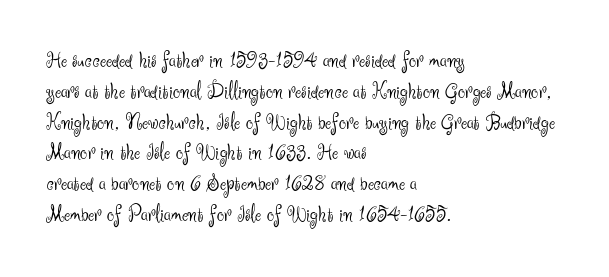
{"italic": "no", "bold": "no", "underline": "no", "align": "left", "line_spacing": "normal", "line_spacing_ratio": 1.34, "letter_spacing": "normal", "letter_spacing_em": 0.0, "glyph_px": 23}
